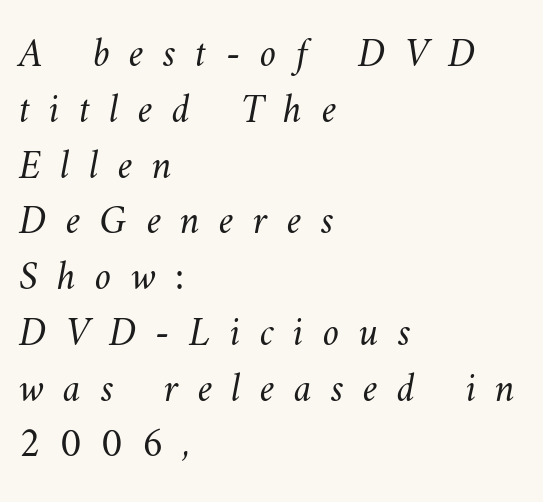
The weight tops out at a normal text grade. The letters advance in unequal steps, a hallmark of proportional type. Short note: letters widely spaced. Whoever set this chose a conventional vertical rhythm. Alignment: flush left. No word sits above an underline.
